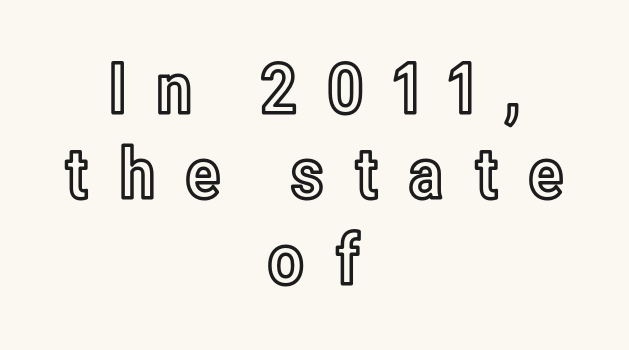
{"italic": "no", "width": "condensed", "x_height": "medium", "monospaced": "no", "underline": "no", "align": "center", "line_spacing_ratio": 1.22, "letter_spacing": "wide", "letter_spacing_em": 0.39, "glyph_px": 70}
